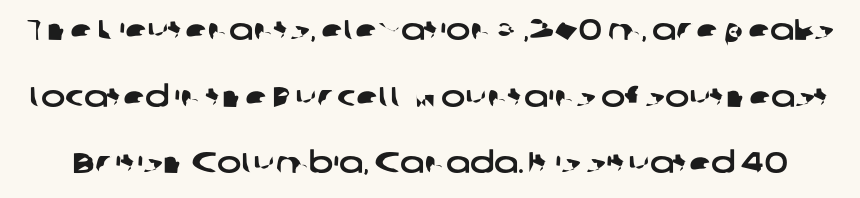
Character widths vary here, with narrow letters taking less room than wide ones. The passage shown has conventional tracking throughout. Descenders are the only things crossing below the line. Students, observe: this is what heavily led, spacious text looks like.
